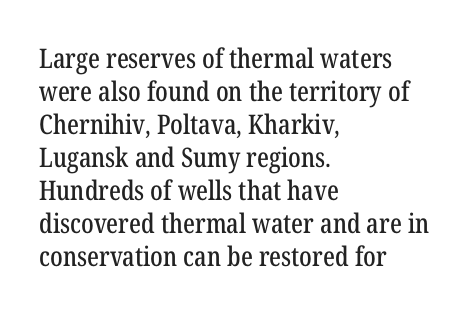
The image shows 27 px text type, upright; set left-aligned, line spacing 1.22x, normal letter spacing, not underlined.
